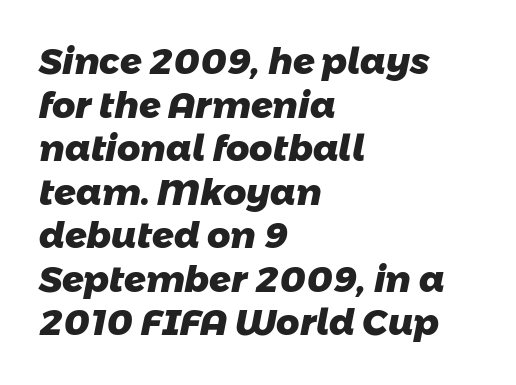
The passage shown is emphatically bold. Horizontal alignment here is leftward, the default for most running prose. Characters follow at the spacing the type designer built in. Plain, unruled lines of type. Check where the strokes stop: nothing finishes them off — pure sans.
